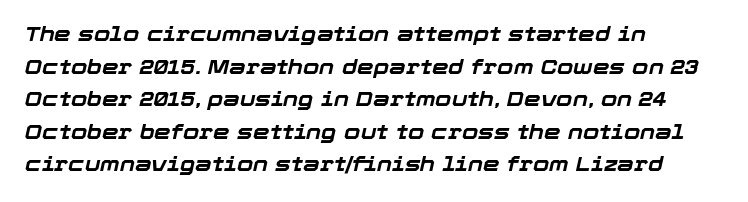
{"italic": "yes", "lean": "right", "slant_degrees": 12, "bold": "yes", "underline": "no", "align": "left", "line_spacing": "normal", "line_spacing_ratio": 1.55, "letter_spacing": "normal", "letter_spacing_em": 0.0, "glyph_px": 21}
